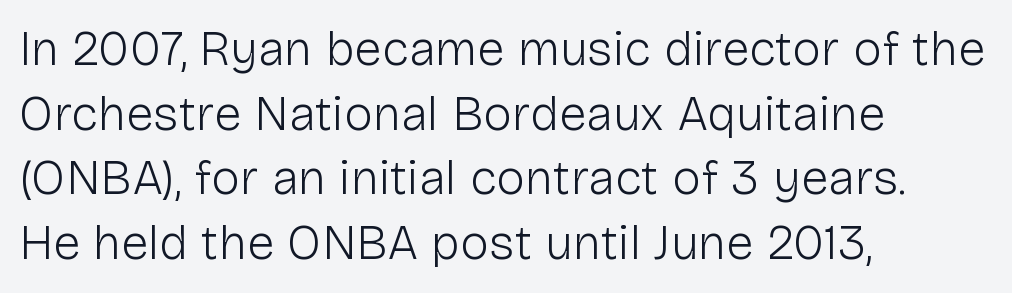
Q: Is the text bold? A: No.
Q: Is the text italic (slanted)? A: No, it is upright.
Q: Is the typeface a serif or a sans-serif typeface? A: Sans-serif.
Q: Is the text underlined? A: No.
Q: How is the paragraph aligned? A: Left-aligned.
Q: Is the spacing between letters normal or unusually wide? A: Normal.
Q: Is the spacing between lines tight, normal or loose? A: Normal.
Q: Width (condensed, normal, or wide)? A: Normal.
Q: Stroke contrast? A: Low.
Q: x-height? A: Medium.
Q: Monospaced? A: No.
